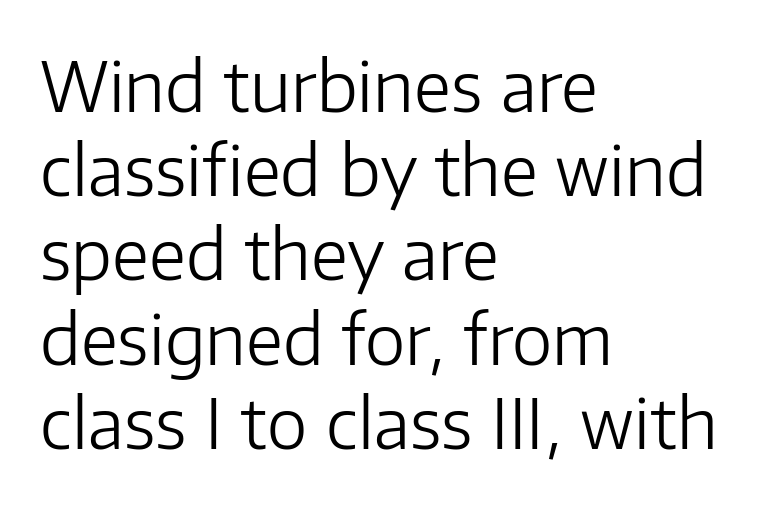
{"serif": "no", "italic": "no", "bold": "no", "weight": "light", "width": "normal", "stroke_contrast": "low", "x_height": "medium", "monospaced": "no", "underline": "no", "align": "left", "line_spacing_ratio": 1.22, "letter_spacing": "normal", "letter_spacing_em": 0.0, "glyph_px": 69}
